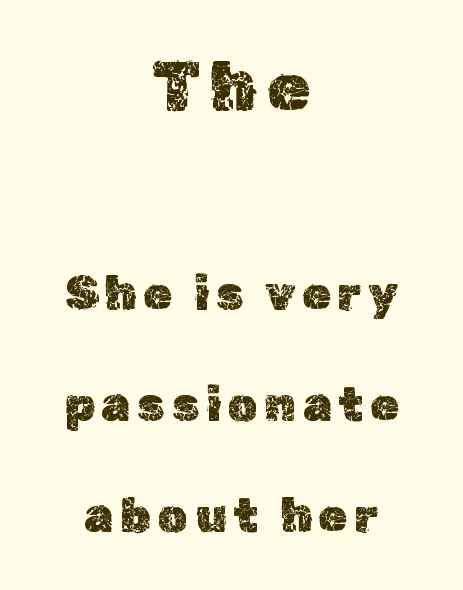
Q: Is the text italic (slanted)? A: No, it is upright.
Q: Is the text underlined? A: No.
Q: How is the paragraph aligned? A: Centered.
Q: Is the spacing between lines tight, normal or loose? A: Loose.
Q: Which block of text is set in a larger size, the first (top) or the second (bottom)? A: The first (top) one.
Q: Width (condensed, normal, or wide)? A: Normal.
Q: x-height? A: Medium.
Q: Monospaced? A: No.
